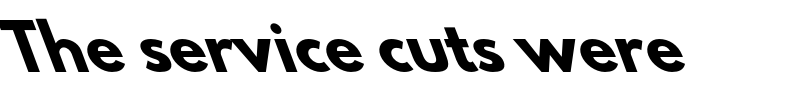
{"serif": "no", "bold": "yes", "weight": "heavy", "width": "normal", "stroke_contrast": "low", "x_height": "small", "monospaced": "no", "underline": "no", "letter_spacing": "normal", "letter_spacing_em": 0.0, "glyph_px": 61}
